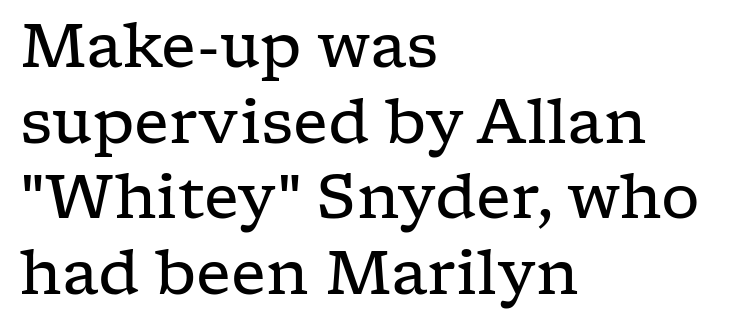
Q: Is the text bold? A: No.
Q: Is the text italic (slanted)? A: No, it is upright.
Q: Is the typeface a serif or a sans-serif typeface? A: Serif.
Q: Is the text underlined? A: No.
Q: How is the paragraph aligned? A: Left-aligned.
Q: Is the spacing between letters normal or unusually wide? A: Normal.
Q: Width (condensed, normal, or wide)? A: Wide.
Q: Stroke contrast? A: Low.
Q: x-height? A: Medium.
Q: Monospaced? A: No.
